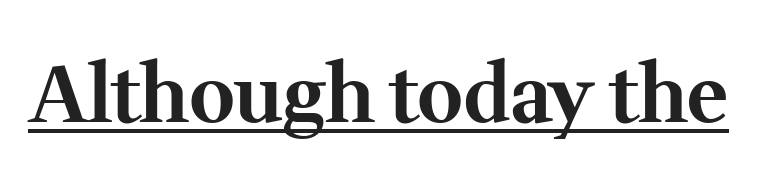
Q: Is the text bold? A: Yes.
Q: Is the text italic (slanted)? A: No, it is upright.
Q: Is the typeface a serif or a sans-serif typeface? A: Serif.
Q: Is the text underlined? A: Yes.
Q: Is the spacing between letters normal or unusually wide? A: Normal.
Q: Width (condensed, normal, or wide)? A: Normal.
Q: Stroke contrast? A: Medium.
Q: x-height? A: Medium.
Q: Monospaced? A: No.
